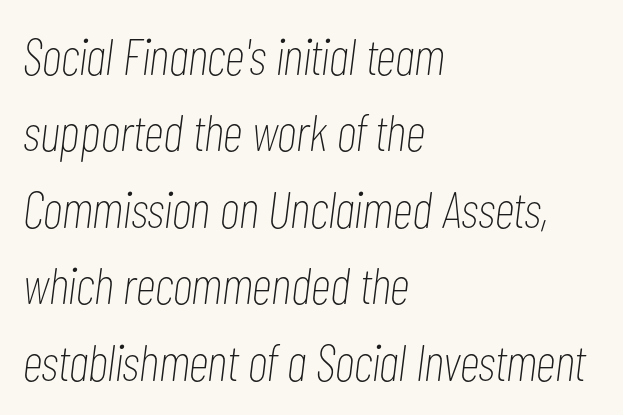
Q: Is the text bold? A: No.
Q: Is the text italic (slanted)? A: Yes, it leans right by about 7 degrees.
Q: Is the text underlined? A: No.
Q: How is the paragraph aligned? A: Left-aligned.
Q: Is the spacing between letters normal or unusually wide? A: Normal.
Q: Is the spacing between lines tight, normal or loose? A: Normal.
Q: Width (condensed, normal, or wide)? A: Condensed.
Q: Stroke contrast? A: Low.
Q: x-height? A: Medium.
Q: Monospaced? A: No.
